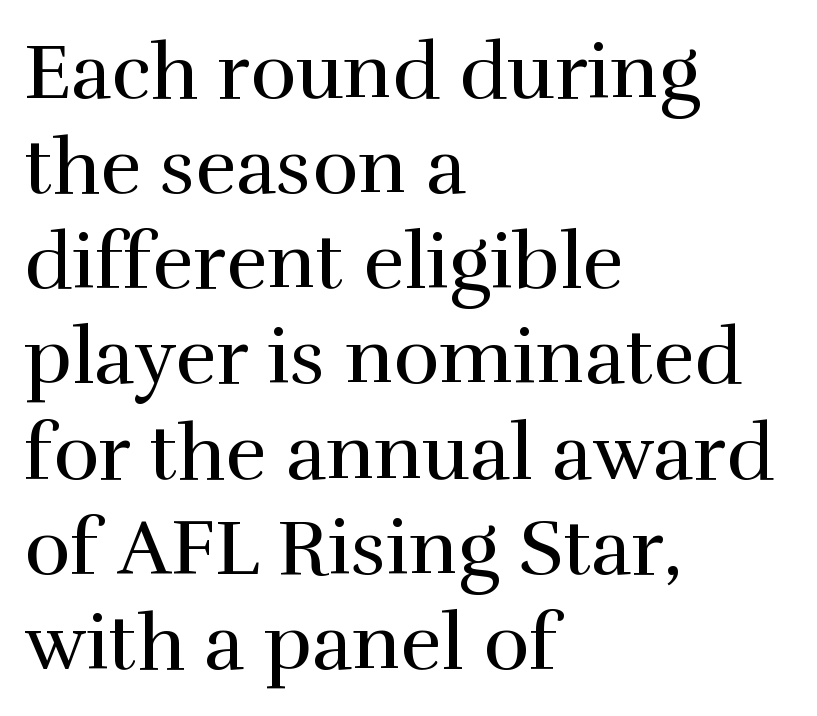
{"serif": "yes", "italic": "no", "bold": "no", "weight": "regular", "width": "normal", "stroke_contrast": "high", "x_height": "medium", "monospaced": "no", "underline": "no", "align": "left", "line_spacing_ratio": 1.22, "letter_spacing": "normal", "letter_spacing_em": 0.0, "glyph_px": 78}
